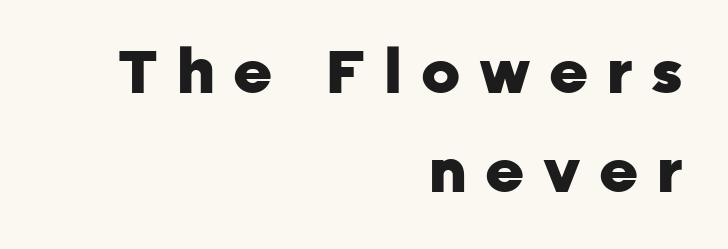
The image shows 60 px heavy sans-serif type, upright; set right-aligned, normal line spacing (1.65x), unusually wide letter spacing (+0.31 em), not underlined; low stroke contrast and a medium x-height.
